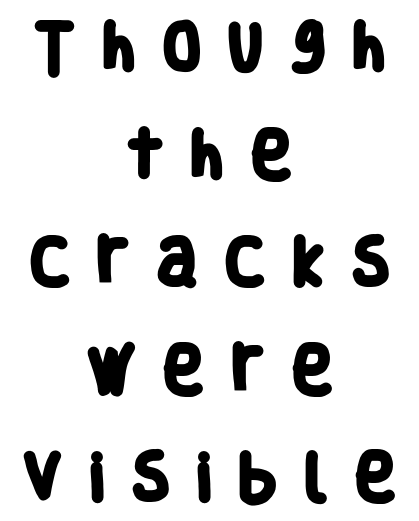
The image shows 53 px heavy, condensed sans-serif type; set centered, loose line spacing (2.03x), unusually wide letter spacing (+0.45 em), not underlined; low stroke contrast and a large x-height.
